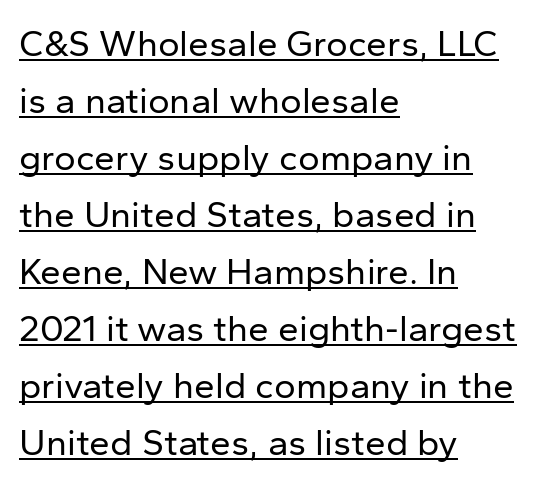
{"serif": "no", "italic": "no", "bold": "no", "weight": "regular", "width": "normal", "stroke_contrast": "low", "x_height": "medium", "monospaced": "no", "underline": "yes", "align": "left", "line_spacing": "normal", "line_spacing_ratio": 1.54, "letter_spacing": "normal", "letter_spacing_em": 0.0, "glyph_px": 37}
